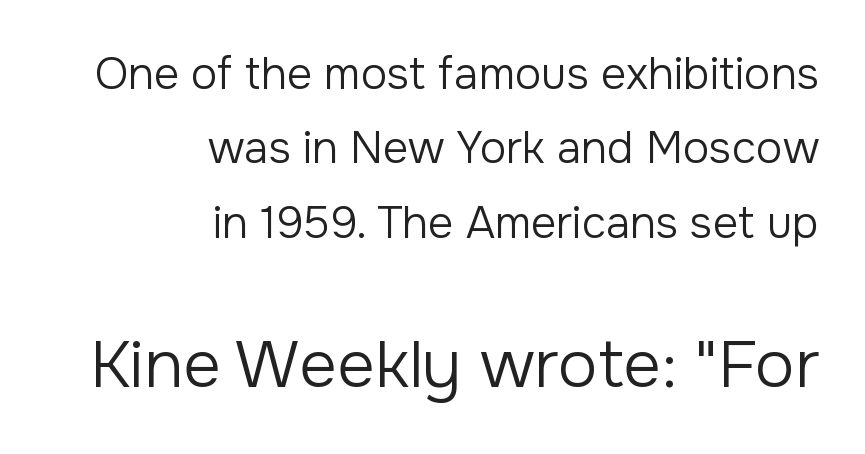
{"serif": "no", "italic": "no", "bold": "no", "weight": "regular", "width": "normal", "stroke_contrast": "low", "x_height": "medium", "monospaced": "no", "underline": "no", "align": "right", "line_spacing": "normal", "line_spacing_ratio": 1.69, "letter_spacing": "normal", "letter_spacing_em": 0.0, "larger_block": "second", "size_ratio": 1.5, "glyph_px": 66}
